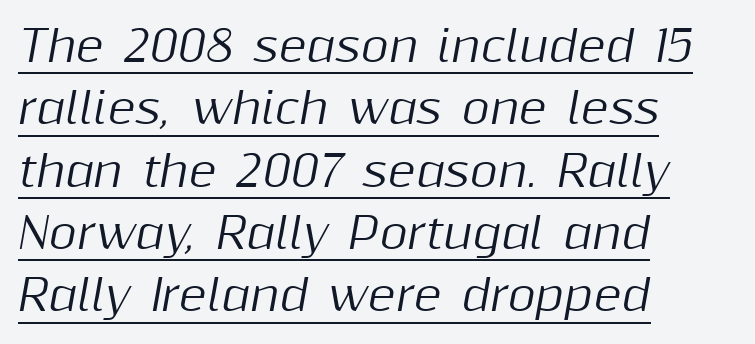
{"italic": "yes", "lean": "right", "slant_degrees": 10, "width": "normal", "stroke_contrast": "medium", "x_height": "medium", "monospaced": "no", "underline": "yes", "align": "left", "line_spacing": "normal", "line_spacing_ratio": 1.45, "letter_spacing": "normal", "letter_spacing_em": 0.0, "glyph_px": 43}
